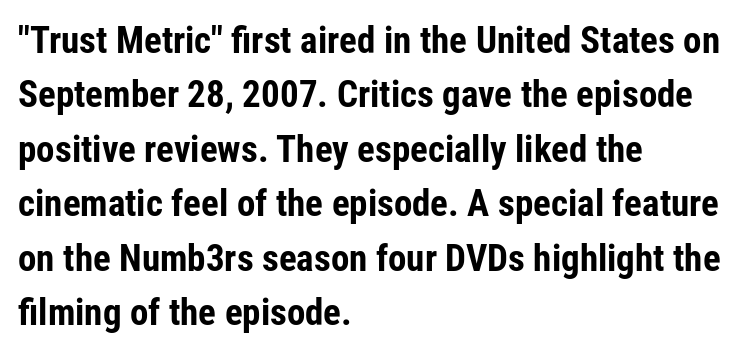
The image shows 37 px bold, condensed sans-serif type, upright; set left-aligned, normal line spacing (1.47x), normal letter spacing, not underlined; low stroke contrast and a medium x-height.
